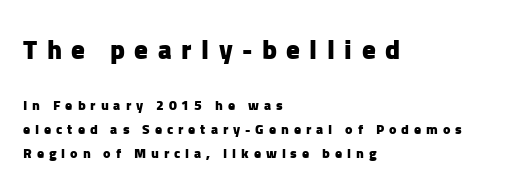
Horizontal alignment here is leftward, the default for most running prose. Look at the stroke-to-counter ratio: heavy, a bold. Glance below the letters and you will spot only blank space. The first block has been scaled up relative to the second. Compared with typical body copy, the letter spacing here is much looser. You can tell it's not italic because the verticals are truly vertical.
